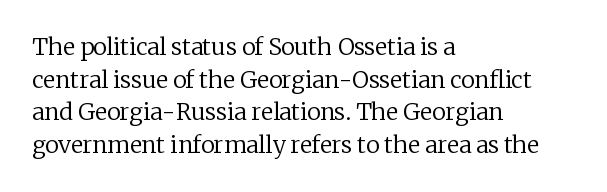
The image shows 23 px text type, upright; set left-aligned, normal line spacing (1.42x), normal letter spacing, not underlined.
